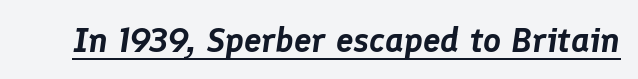
The image shows 35 px text type, italic (leaning right); set normal letter spacing, underlined; low stroke contrast and a medium x-height.
